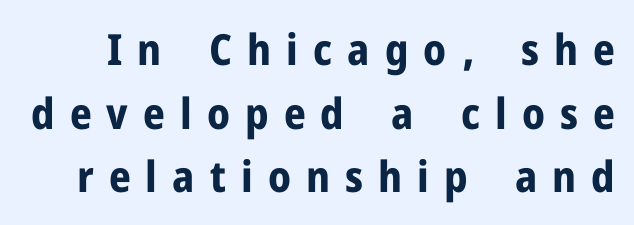
Q: Is the text bold? A: Yes.
Q: Is the text italic (slanted)? A: No, it is upright.
Q: Is the typeface a serif or a sans-serif typeface? A: Sans-serif.
Q: Is the text underlined? A: No.
Q: Is the spacing between letters normal or unusually wide? A: Unusually wide.
Q: Is the spacing between lines tight, normal or loose? A: Normal.
Q: Width (condensed, normal, or wide)? A: Normal.
Q: Stroke contrast? A: Low.
Q: x-height? A: Medium.
Q: Monospaced? A: No.
